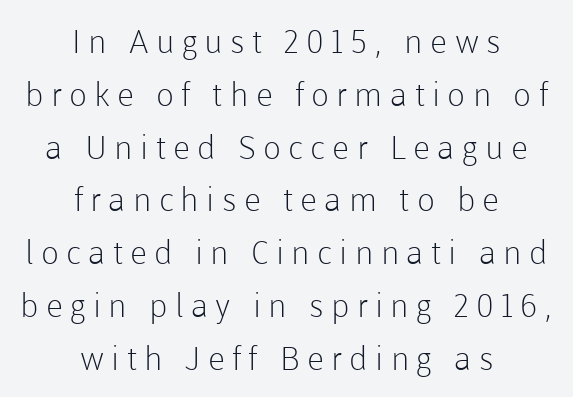
Compared with a typical body face, this is equally light or lighter still. The letters advance in unequal steps, a hallmark of proportional type. A bare baseline throughout the passage. Does the copy run flush right? No — it is centered line by line. Is this a sans? Yes — the strokes have no serifs.
